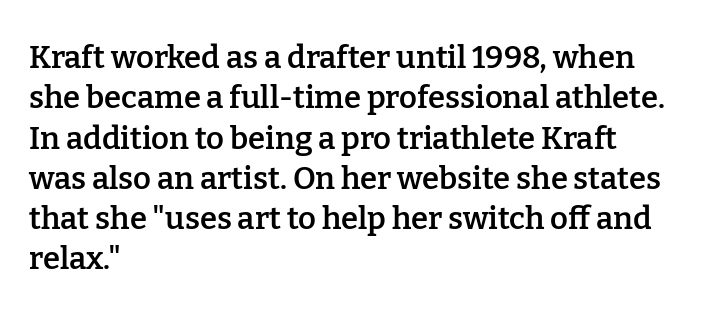
{"serif": "yes", "italic": "no", "bold": "semi", "weight": "semibold", "width": "normal", "stroke_contrast": "low", "x_height": "medium", "monospaced": "no", "underline": "no", "align": "left", "line_spacing": "normal", "line_spacing_ratio": 1.3, "letter_spacing": "normal", "letter_spacing_em": 0.0, "glyph_px": 31}
